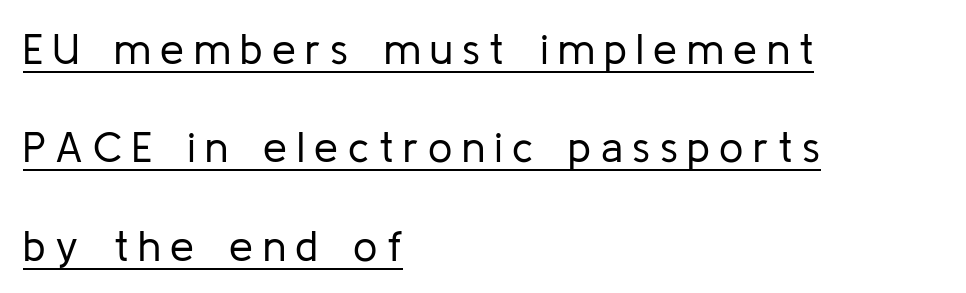
{"serif": "no", "italic": "no", "bold": "no", "weight": "regular", "width": "normal", "stroke_contrast": "low", "x_height": "medium", "monospaced": "no", "underline": "yes", "align": "left", "line_spacing": "loose", "line_spacing_ratio": 2.29, "letter_spacing": "wide", "letter_spacing_em": 0.22, "glyph_px": 43}
